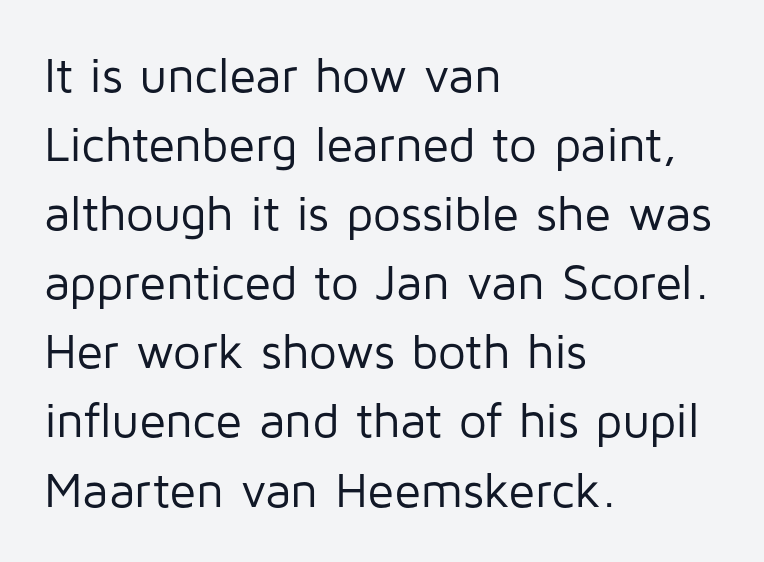
Q: Is the text bold? A: No.
Q: Is the text italic (slanted)? A: No, it is upright.
Q: Is the typeface a serif or a sans-serif typeface? A: Sans-serif.
Q: Is the text underlined? A: No.
Q: How is the paragraph aligned? A: Left-aligned.
Q: Is the spacing between letters normal or unusually wide? A: Normal.
Q: Is the spacing between lines tight, normal or loose? A: Normal.
Q: Width (condensed, normal, or wide)? A: Normal.
Q: Stroke contrast? A: Low.
Q: x-height? A: Medium.
Q: Monospaced? A: No.
